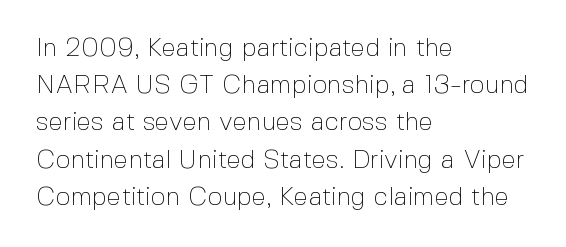
The rendering anchors every line to the left-hand side. A clean baseline with only descenders dipping below it. No chunkiness to these letters — they're not bold. Leading matches the norm, producing a regular column. Ascenders rise straight up at ninety degrees. Nobody touched the tracking dial on this one.
